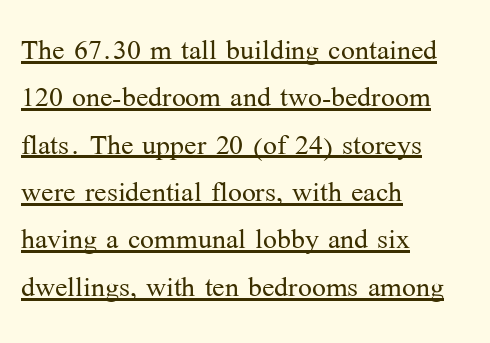
{"serif": "yes", "italic": "no", "bold": "no", "weight": "light", "width": "normal", "stroke_contrast": "medium", "x_height": "medium", "monospaced": "no", "underline": "yes", "align": "left", "line_spacing": "normal", "line_spacing_ratio": 1.28, "letter_spacing": "normal", "letter_spacing_em": 0.0, "glyph_px": 37}
